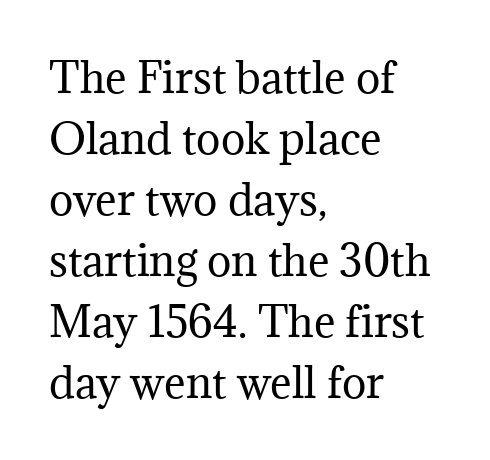
The image shows 41 px regular-weight serif type, upright; set left-aligned, normal line spacing (1.49x), normal letter spacing, not underlined; medium stroke contrast and a medium x-height.
